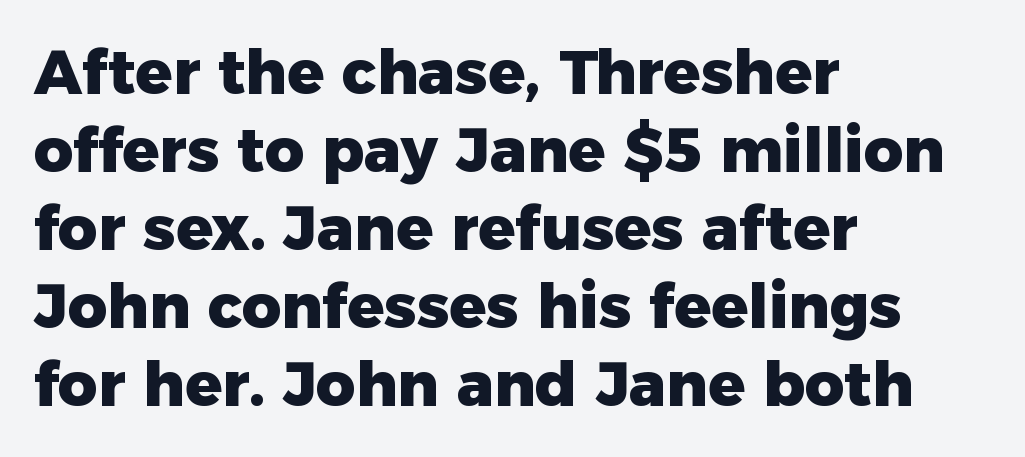
{"serif": "no", "italic": "no", "bold": "yes", "weight": "heavy", "width": "normal", "stroke_contrast": "low", "x_height": "medium", "monospaced": "no", "underline": "no", "align": "left", "line_spacing": "normal", "line_spacing_ratio": 1.28, "letter_spacing": "normal", "letter_spacing_em": 0.0, "glyph_px": 61}
